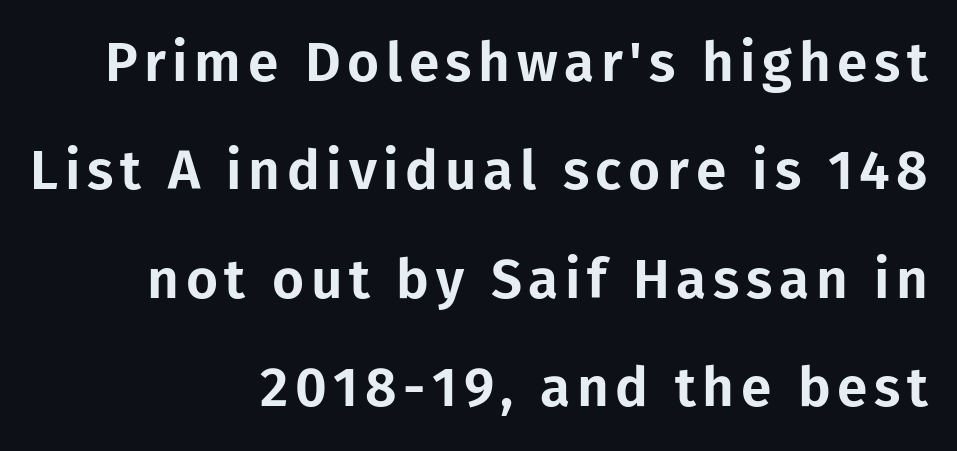
{"serif": "no", "italic": "no", "width": "normal", "stroke_contrast": "low", "x_height": "medium", "monospaced": "no", "underline": "no", "align": "right", "line_spacing": "loose", "line_spacing_ratio": 1.97, "glyph_px": 55}
